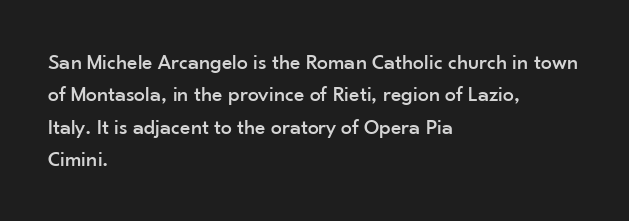
{"italic": "no", "underline": "no", "align": "left", "line_spacing": "normal", "line_spacing_ratio": 1.47, "letter_spacing": "normal", "letter_spacing_em": 0.0, "glyph_px": 22}
